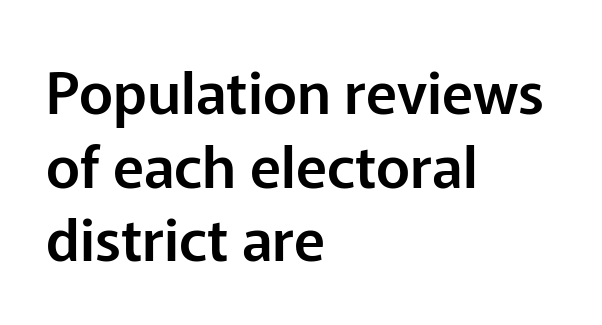
The image shows 58 px sans-serif type, upright; set left-aligned, normal line spacing (1.27x), normal letter spacing, not underlined; low stroke contrast and a medium x-height.
